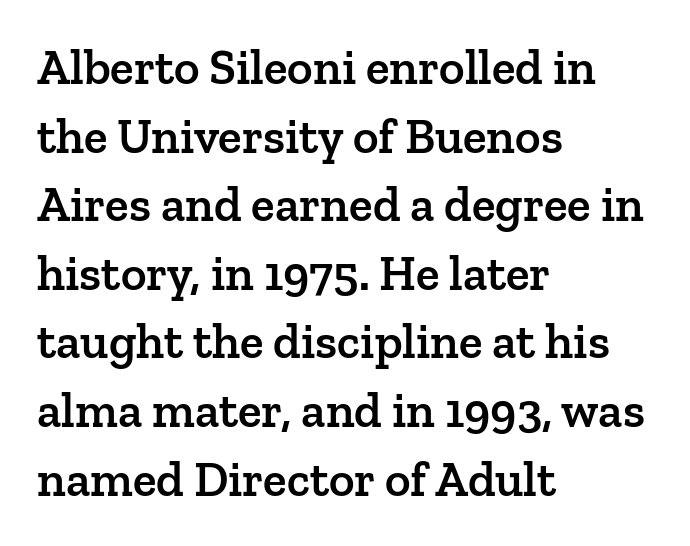
This sample uses a serif face. The rendering uses natural spacing where letterforms have individual widths. Honestly, the letter spacing is just normal — you wouldn't notice it. Has an underline been added? It has not. The block of text has a typical density, with ordinary space between rows.
